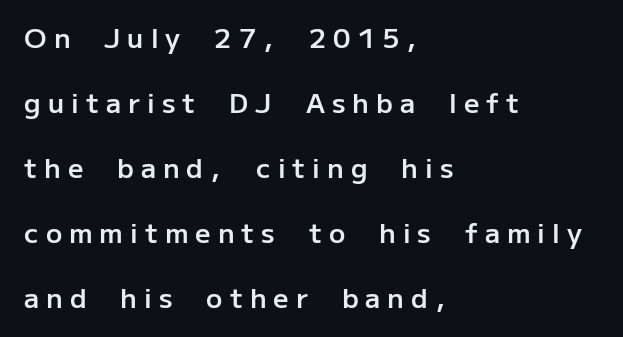
The gap between lines stays unmarked. Typographic density is moderately raised because the face is semibold. Line spacing here is loose. The horizontal fit of the characters is loose and conspicuously gappy. The paragraph shown leans on its left margin. No italicization has been applied; the sample stays upright.
